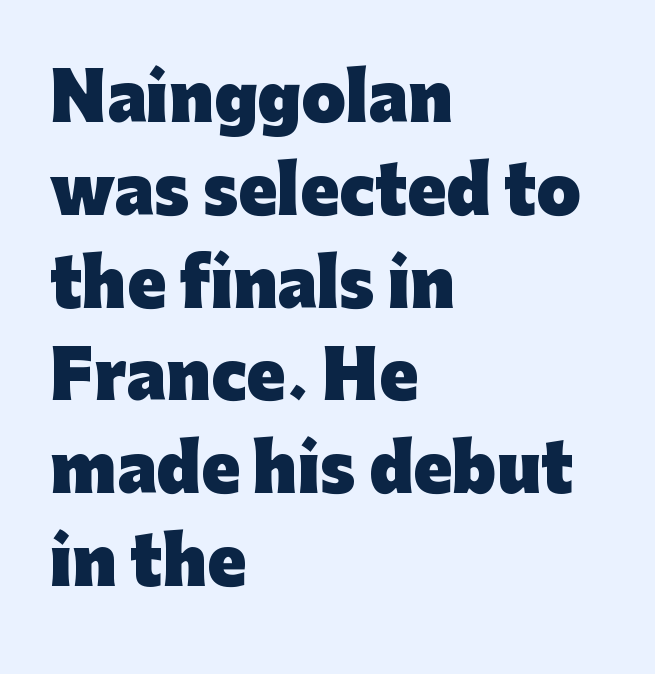
Q: Is the text bold? A: Yes.
Q: Is the text italic (slanted)? A: No, it is upright.
Q: Is the typeface a serif or a sans-serif typeface? A: Sans-serif.
Q: Is the text underlined? A: No.
Q: How is the paragraph aligned? A: Left-aligned.
Q: Is the spacing between letters normal or unusually wide? A: Normal.
Q: Is the spacing between lines tight, normal or loose? A: Normal.
Q: Width (condensed, normal, or wide)? A: Normal.
Q: Stroke contrast? A: Low.
Q: x-height? A: Medium.
Q: Monospaced? A: No.
